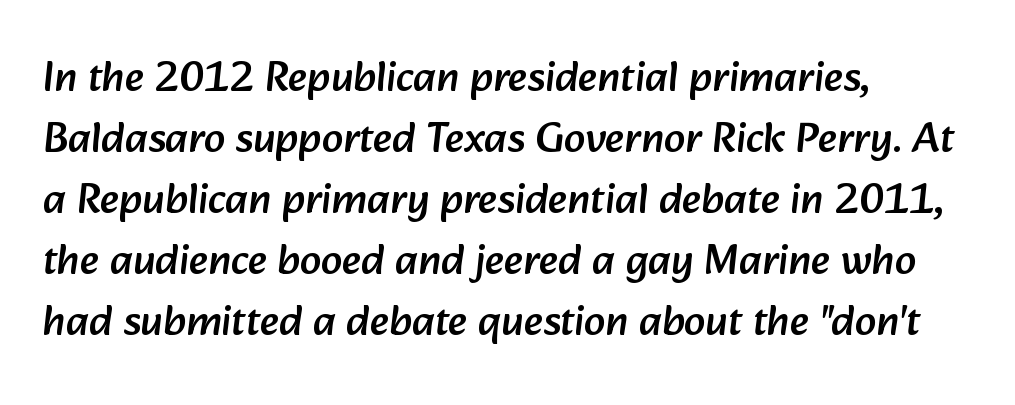
The image shows 43 px sans-serif type; set left-aligned, normal line spacing (1.42x), normal letter spacing, not underlined; low stroke contrast and a medium x-height.
